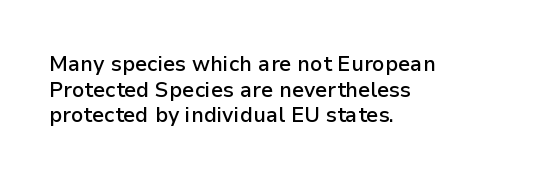
The image shows 21 px text type, upright; set left-aligned, line spacing 1.22x, normal letter spacing, not underlined.
